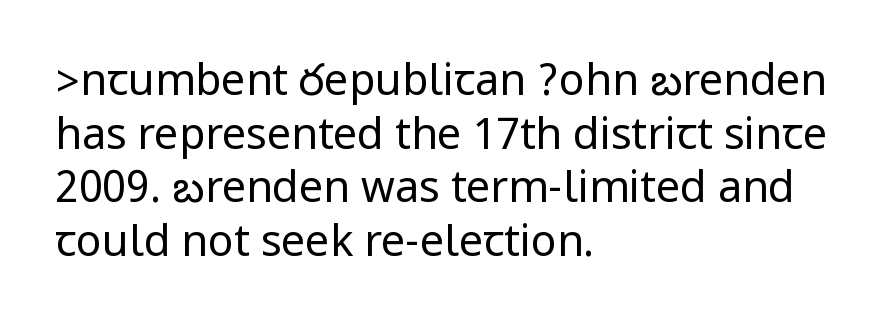
Teacher's note: observe the even left margin — that is flush-left alignment. Serifs: no, the terminals of the letterforms are clean. Quick note: interline space is typical. On a weight scale, this lands at 450 or below. Compared with typical body copy, the letter spacing here is the same. Descender tails drop into unmarked territory.
